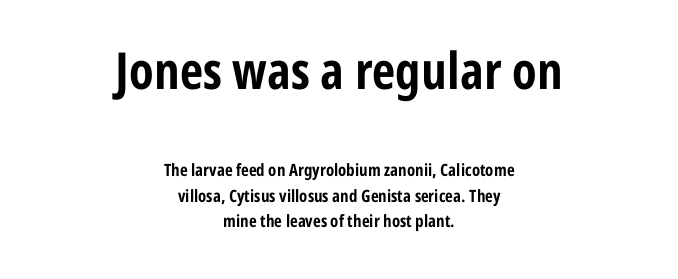
{"serif": "no", "italic": "no", "bold": "yes", "weight": "bold", "width": "condensed", "stroke_contrast": "low", "x_height": "medium", "monospaced": "no", "underline": "no", "align": "center", "line_spacing": "normal", "line_spacing_ratio": 1.5, "letter_spacing": "normal", "letter_spacing_em": 0.0, "larger_block": "first", "size_ratio": 3.0, "glyph_px": 51}
